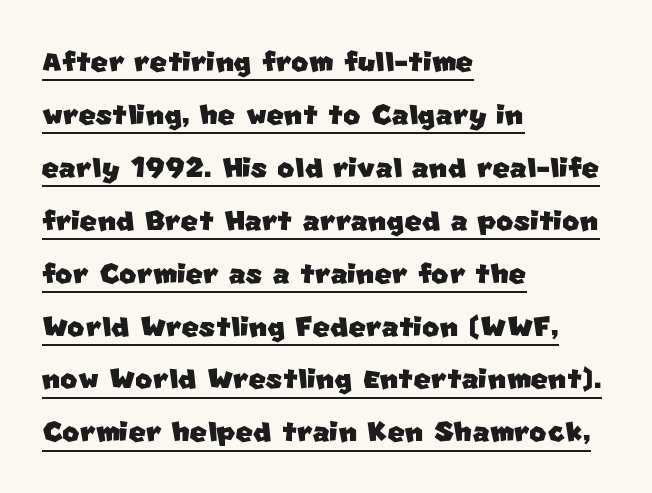
{"serif": "no", "width": "normal", "stroke_contrast": "low", "x_height": "large", "monospaced": "no", "underline": "yes", "align": "left", "line_spacing": "normal", "line_spacing_ratio": 1.43, "letter_spacing": "normal", "letter_spacing_em": 0.0, "glyph_px": 37}
